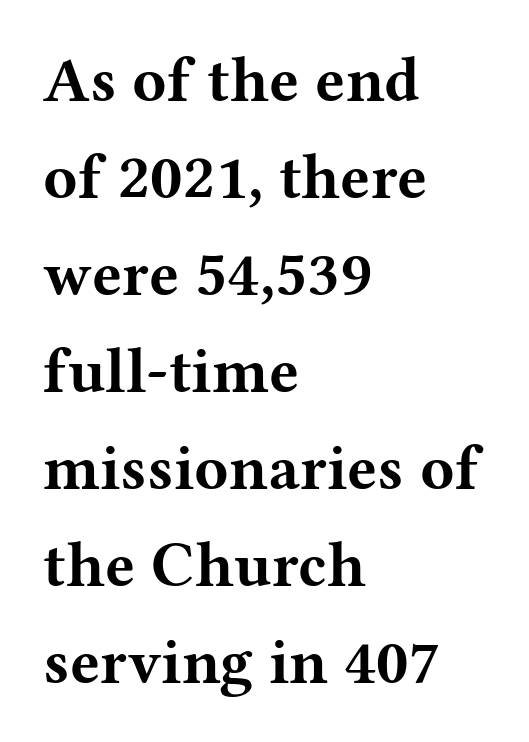
The image shows 63 px bold, wide serif type, upright; set left-aligned, normal line spacing (1.54x), normal letter spacing, not underlined; medium stroke contrast and a medium x-height.
